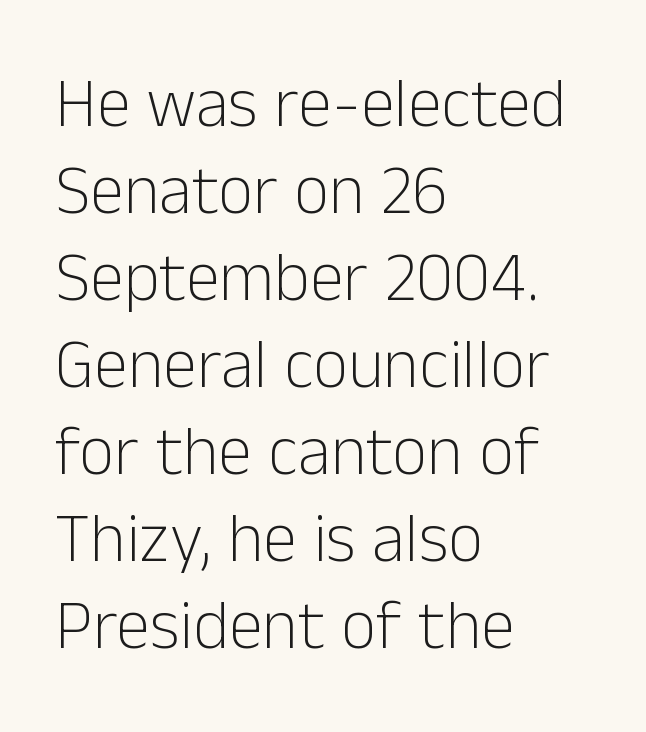
The image shows 69 px light sans-serif type, upright; set left-aligned, normal line spacing (1.26x), normal letter spacing, not underlined; low stroke contrast and a medium x-height.
